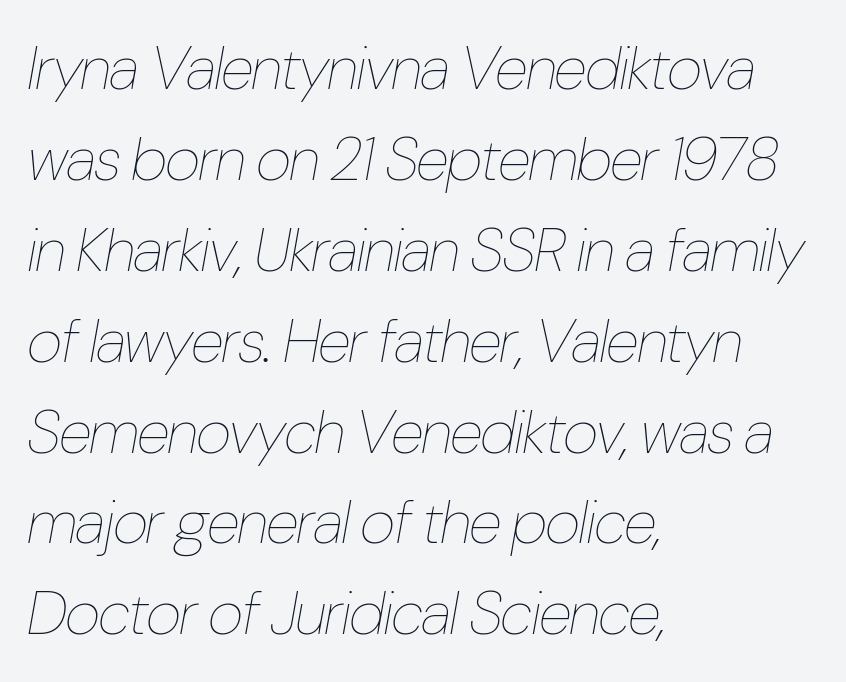
{"italic": "yes", "lean": "right", "slant_degrees": 10, "bold": "no", "weight": "thin", "width": "condensed", "stroke_contrast": "low", "x_height": "medium", "monospaced": "no", "underline": "no", "align": "left", "line_spacing": "normal", "line_spacing_ratio": 1.49, "letter_spacing": "normal", "letter_spacing_em": 0.0, "glyph_px": 61}
